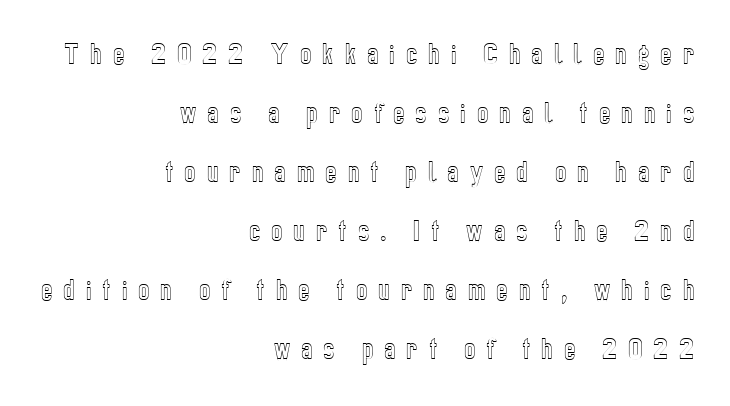
Q: Is the text italic (slanted)? A: No, it is upright.
Q: Is the text underlined? A: No.
Q: How is the paragraph aligned? A: Right-aligned.
Q: Is the spacing between letters normal or unusually wide? A: Unusually wide.
Q: Is the spacing between lines tight, normal or loose? A: Loose.
